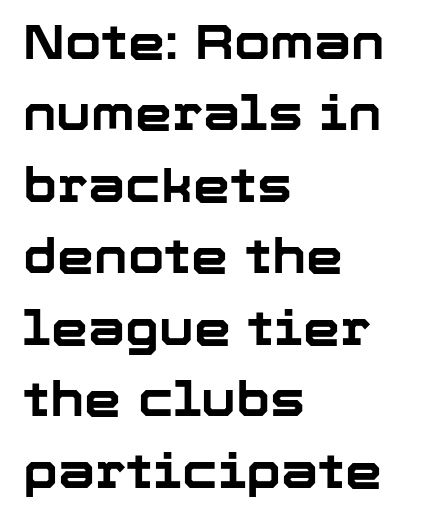
Q: Is the text bold? A: Yes.
Q: Is the text italic (slanted)? A: No, it is upright.
Q: Is the typeface a serif or a sans-serif typeface? A: Sans-serif.
Q: Is the text underlined? A: No.
Q: How is the paragraph aligned? A: Left-aligned.
Q: Is the spacing between letters normal or unusually wide? A: Normal.
Q: Is the spacing between lines tight, normal or loose? A: Normal.
Q: Width (condensed, normal, or wide)? A: Normal.
Q: Stroke contrast? A: Low.
Q: x-height? A: Medium.
Q: Monospaced? A: No.
